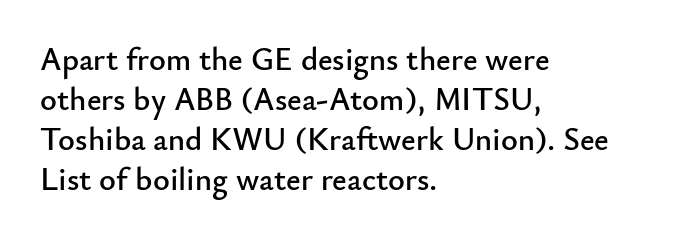
Serif or sans? Sans — the stroke terminals are bare. Notice how the passage keeps a crisp vertical edge on the left only. The designer left line spacing at the default. The space beneath each line is pristine and unruled.
